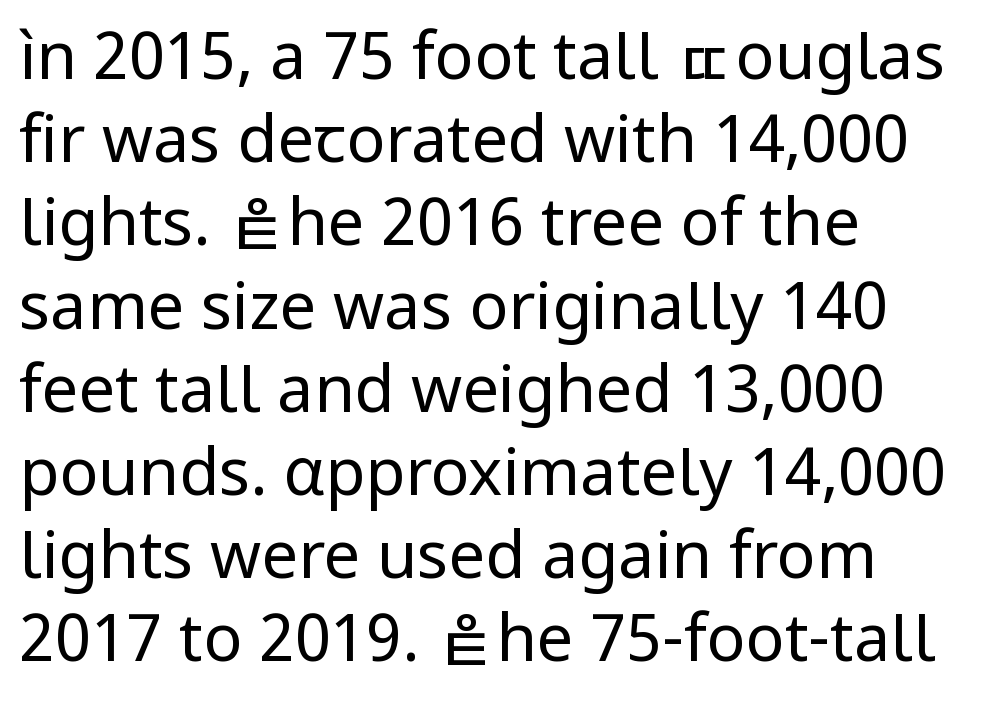
Q: Is the text bold? A: No.
Q: Is the text italic (slanted)? A: No, it is upright.
Q: Is the typeface a serif or a sans-serif typeface? A: Sans-serif.
Q: Is the text underlined? A: No.
Q: How is the paragraph aligned? A: Left-aligned.
Q: Is the spacing between letters normal or unusually wide? A: Normal.
Q: Is the spacing between lines tight, normal or loose? A: Normal.
Q: Width (condensed, normal, or wide)? A: Normal.
Q: Stroke contrast? A: Low.
Q: x-height? A: Medium.
Q: Monospaced? A: No.
